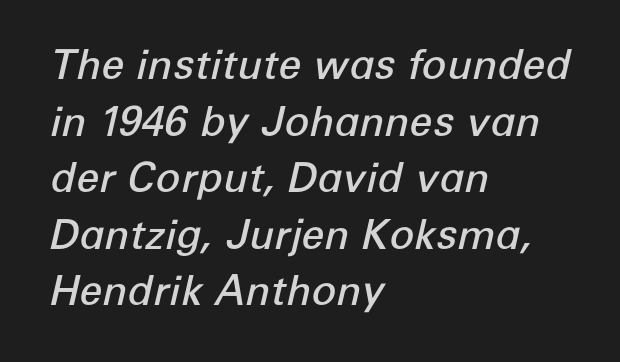
Q: Is the text bold? A: Semi-bold.
Q: Is the text italic (slanted)? A: Yes, it leans right by about 12 degrees.
Q: Is the text underlined? A: No.
Q: How is the paragraph aligned? A: Left-aligned.
Q: Is the spacing between letters normal or unusually wide? A: Normal.
Q: Is the spacing between lines tight, normal or loose? A: Normal.
Q: Width (condensed, normal, or wide)? A: Normal.
Q: Stroke contrast? A: Low.
Q: x-height? A: Medium.
Q: Monospaced? A: No.
